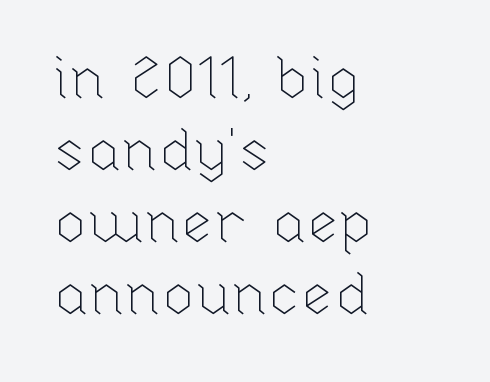
Notice how the stems are strictly vertical — no italics here. The zone under the glyphs is completely vacant. Do the characters align in a grid? No, the font is proportional. The ragged edge is on the right, which tells us the setting is flush left. Weight: not bold — regular or lighter.
